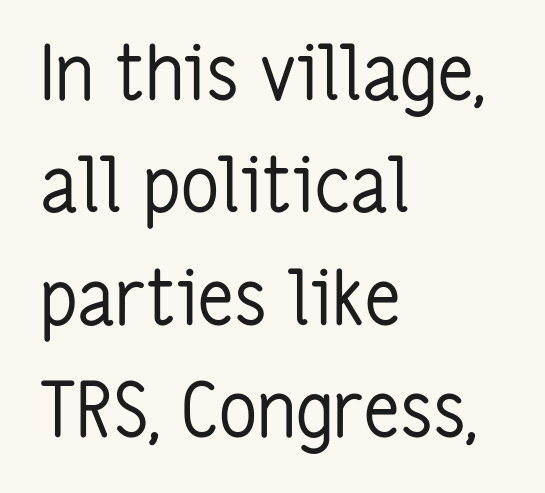
Line spacing here is normal. This sample uses plain, unmodified letter spacing. You could not count columns in this text — the font is proportionally spaced. No heavy texture on the line: the type isn't bold. The lines in this sample share a left origin and differ only in where they stop.
